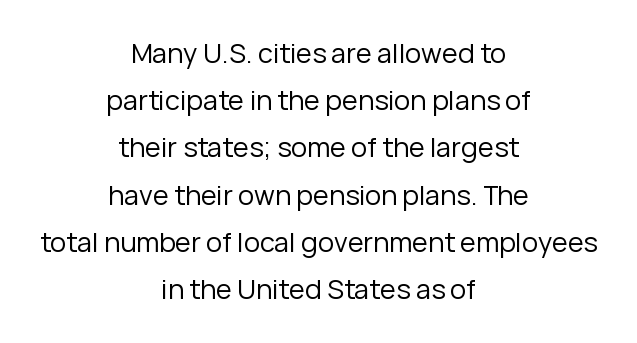
If you folded the block vertically in half, each line would mirror itself in length. The type is set solid horizontally, with unmodified tracking. The letters look calm and open, with moderate or lighter stems. Descenders are the only things crossing below the line.
